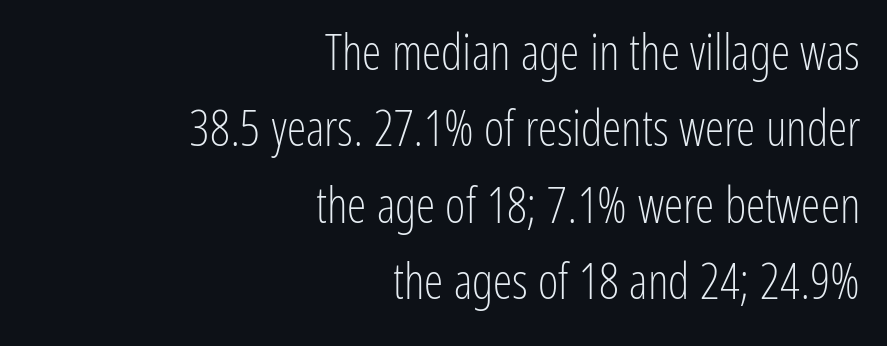
Q: Is the text bold? A: No.
Q: Is the text italic (slanted)? A: No, it is upright.
Q: Is the typeface a serif or a sans-serif typeface? A: Sans-serif.
Q: Is the text underlined? A: No.
Q: How is the paragraph aligned? A: Right-aligned.
Q: Is the spacing between letters normal or unusually wide? A: Normal.
Q: Is the spacing between lines tight, normal or loose? A: Normal.
Q: Width (condensed, normal, or wide)? A: Condensed.
Q: Stroke contrast? A: Low.
Q: x-height? A: Medium.
Q: Monospaced? A: No.
